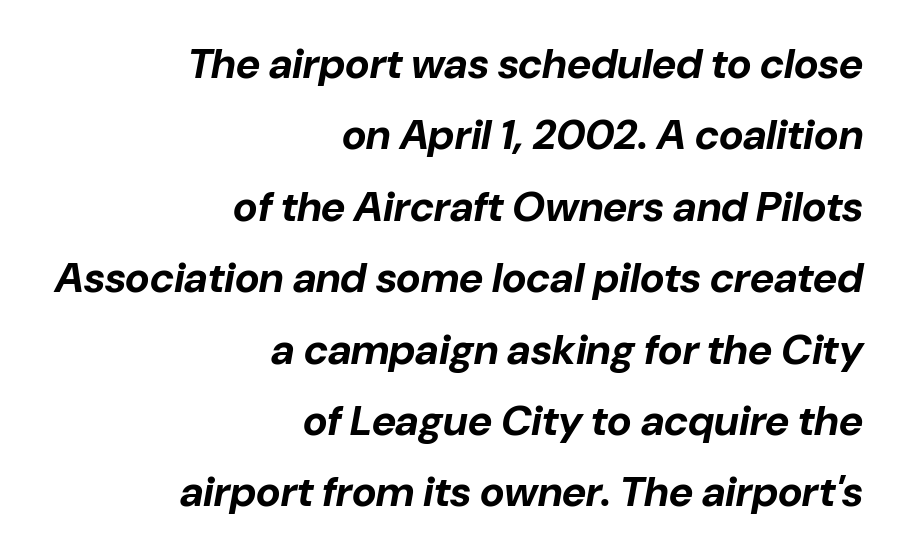
The image shows 42 px bold type, italic (leaning right); set right-aligned, normal line spacing (1.7x), normal letter spacing, not underlined; low stroke contrast and a medium x-height.
